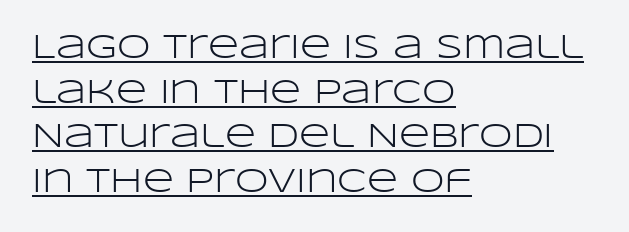
The image shows 34 px light, wide sans-serif type, upright; set left-aligned, normal line spacing (1.31x), normal letter spacing, underlined; low stroke contrast and a large x-height.
